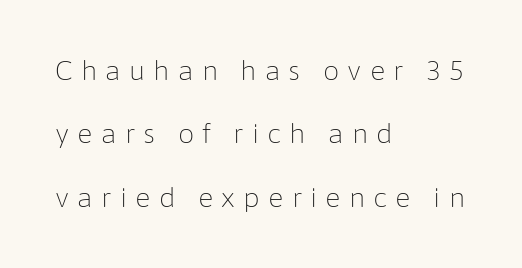
{"italic": "no", "bold": "no", "underline": "no", "align": "left", "line_spacing": "loose", "line_spacing_ratio": 2.44, "letter_spacing": "wide", "letter_spacing_em": 0.31, "glyph_px": 26}
